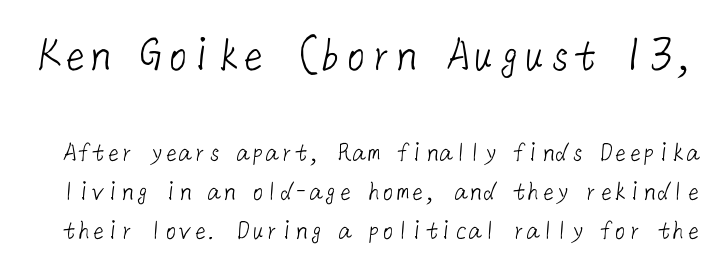
The emphasis by scale lands on block number one, above. This sample uses plain, unmodified letter spacing. The rendering uses a moderate line-height, typical for paragraphs. Classification — sans serif.
